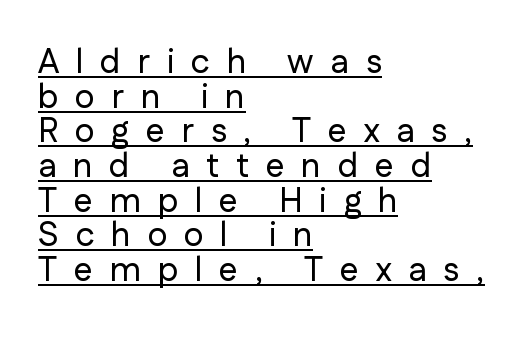
Q: Is the text italic (slanted)? A: No, it is upright.
Q: Is the typeface a serif or a sans-serif typeface? A: Sans-serif.
Q: Is the text underlined? A: Yes.
Q: How is the paragraph aligned? A: Left-aligned.
Q: Is the spacing between letters normal or unusually wide? A: Unusually wide.
Q: Is the spacing between lines tight, normal or loose? A: Tight.
Q: Width (condensed, normal, or wide)? A: Normal.
Q: Stroke contrast? A: Low.
Q: x-height? A: Medium.
Q: Monospaced? A: No.
